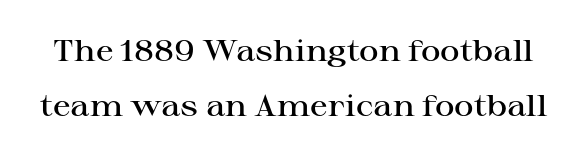
Honestly, the letter spacing is just normal — you wouldn't notice it. The typography opts for an upright posture over an oblique one. Weight: semibold (demi). This sample has the flowing, uneven cadence of proportional lettering. Underlining? Definitely not there.
